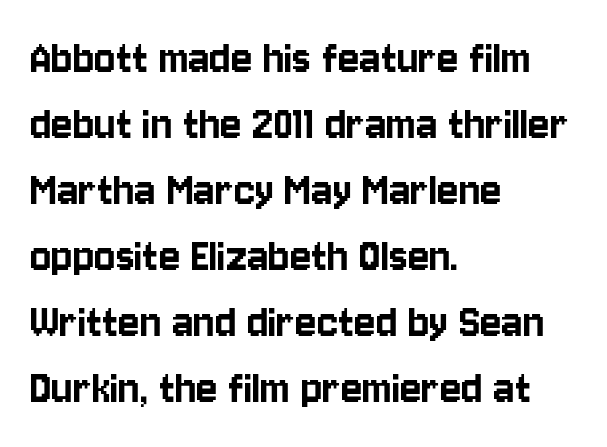
If you drew a line through each stem, it would be perfectly vertical. The lines are quadded left. These lines sit exactly where default settings would place them. The specimen omits any rule beneath the text block's lines.
